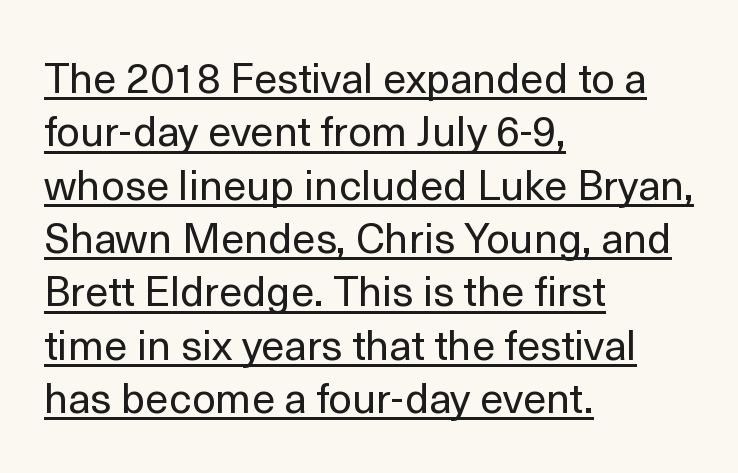
{"serif": "no", "italic": "no", "bold": "no", "weight": "regular", "width": "normal", "x_height": "medium", "monospaced": "no", "underline": "yes", "align": "left", "line_spacing": "normal", "line_spacing_ratio": 1.27, "letter_spacing": "normal", "letter_spacing_em": 0.0, "glyph_px": 42}
